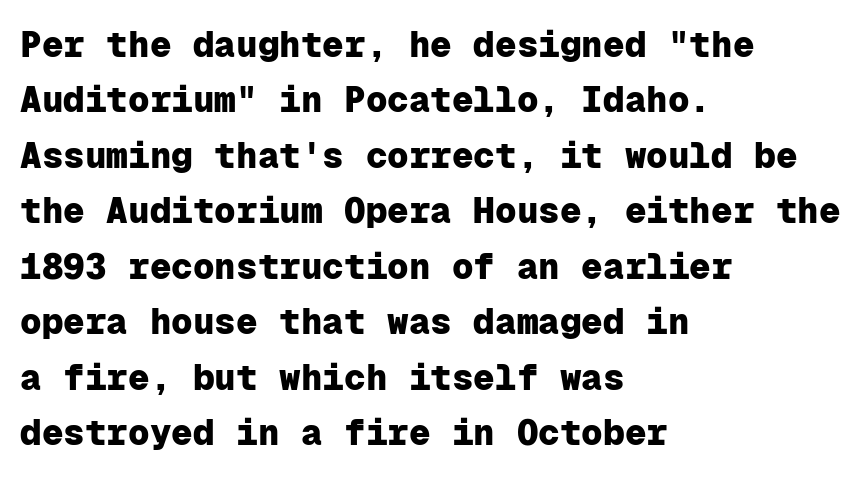
Q: Is the text bold? A: Yes.
Q: Is the text italic (slanted)? A: No, it is upright.
Q: Is the typeface a serif or a sans-serif typeface? A: Sans-serif.
Q: Is the text underlined? A: No.
Q: How is the paragraph aligned? A: Left-aligned.
Q: Is the spacing between letters normal or unusually wide? A: Normal.
Q: Is the spacing between lines tight, normal or loose? A: Normal.
Q: Width (condensed, normal, or wide)? A: Normal.
Q: Stroke contrast? A: Low.
Q: x-height? A: Medium.
Q: Monospaced? A: Yes.
